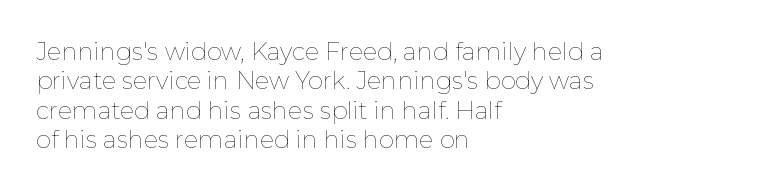
Q: Is the text bold? A: No.
Q: Is the text italic (slanted)? A: No, it is upright.
Q: Is the text underlined? A: No.
Q: How is the paragraph aligned? A: Left-aligned.
Q: Is the spacing between letters normal or unusually wide? A: Normal.
